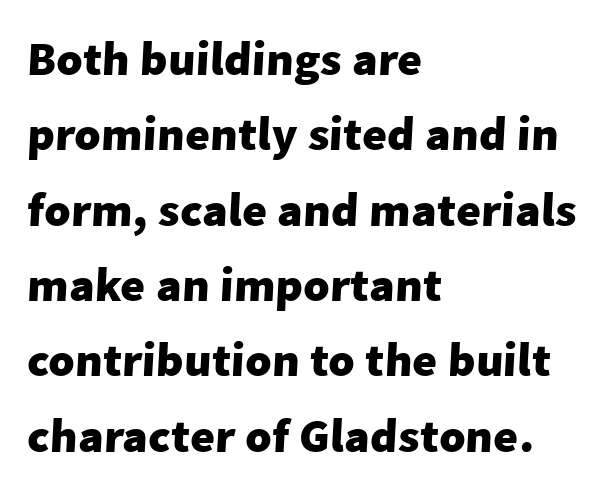
{"serif": "no", "bold": "yes", "weight": "heavy", "width": "normal", "stroke_contrast": "low", "x_height": "medium", "monospaced": "no", "underline": "no", "align": "left", "line_spacing": "normal", "line_spacing_ratio": 1.57, "letter_spacing": "normal", "letter_spacing_em": 0.0, "glyph_px": 48}
